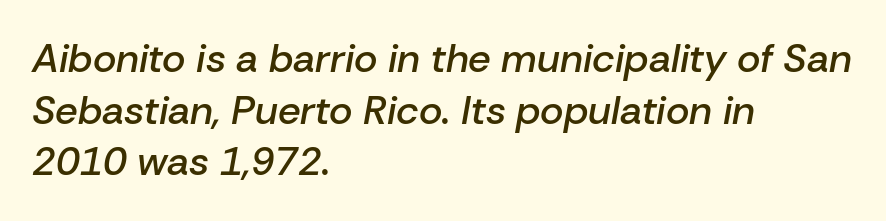
{"italic": "yes", "lean": "right", "slant_degrees": 10, "bold": "semi", "weight": "semibold", "width": "normal", "stroke_contrast": "low", "x_height": "medium", "monospaced": "no", "underline": "no", "align": "left", "line_spacing": "normal", "line_spacing_ratio": 1.29, "letter_spacing": "normal", "letter_spacing_em": 0.0, "glyph_px": 40}
